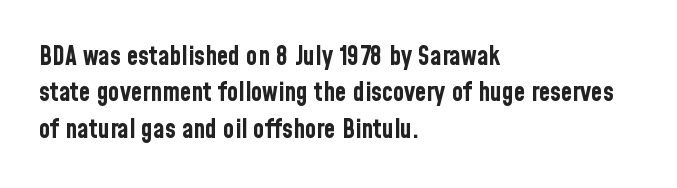
Characters remain perfectly vertical along every line. The passage is arranged the way most books set body copy — flush left. These lines sit exactly where default settings would place them. Nobody touched the tracking dial on this one. Descender tails drop into unmarked territory. Is the type bold? Yes — the strokes are clearly thick and heavy.
